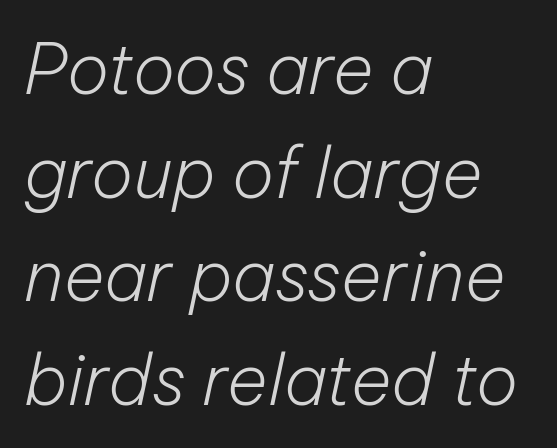
The image shows 70 px light type, italic (leaning right); set left-aligned, normal line spacing (1.48x), normal letter spacing, not underlined; low stroke contrast and a medium x-height.
